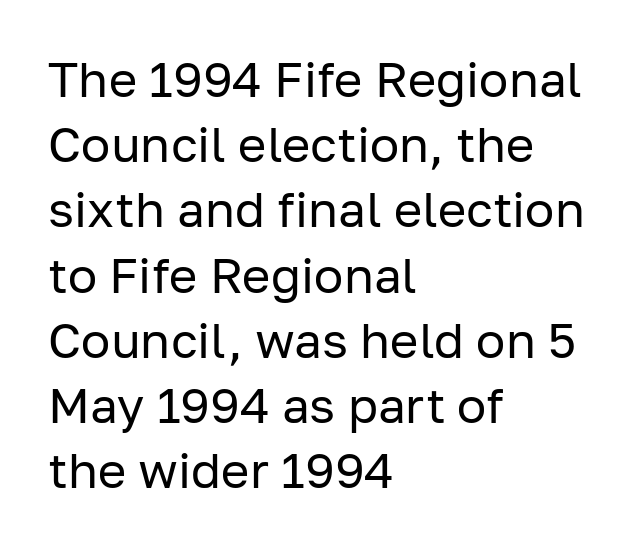
Q: Is the text bold? A: No.
Q: Is the text italic (slanted)? A: No, it is upright.
Q: Is the typeface a serif or a sans-serif typeface? A: Sans-serif.
Q: Is the text underlined? A: No.
Q: How is the paragraph aligned? A: Left-aligned.
Q: Is the spacing between letters normal or unusually wide? A: Normal.
Q: Is the spacing between lines tight, normal or loose? A: Normal.
Q: Width (condensed, normal, or wide)? A: Normal.
Q: Stroke contrast? A: Low.
Q: x-height? A: Medium.
Q: Monospaced? A: No.
